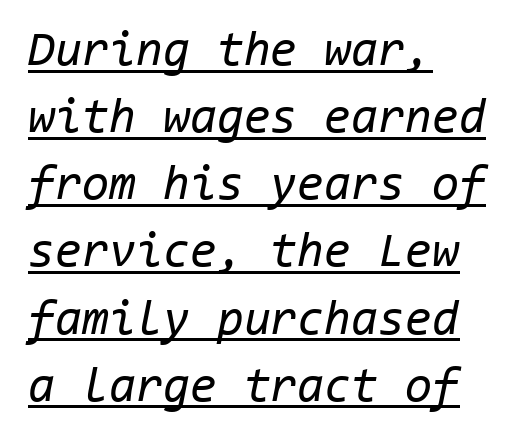
Q: Is the text bold? A: No.
Q: Is the text italic (slanted)? A: Yes, it leans right by about 11 degrees.
Q: Is the text underlined? A: Yes.
Q: How is the paragraph aligned? A: Left-aligned.
Q: Is the spacing between letters normal or unusually wide? A: Normal.
Q: Is the spacing between lines tight, normal or loose? A: Normal.
Q: Width (condensed, normal, or wide)? A: Normal.
Q: Stroke contrast? A: Low.
Q: x-height? A: Medium.
Q: Monospaced? A: Yes.
